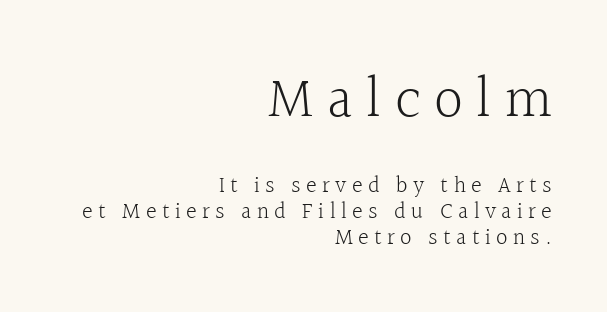
Q: Is the text bold? A: No.
Q: Is the text italic (slanted)? A: No, it is upright.
Q: Is the typeface a serif or a sans-serif typeface? A: Serif.
Q: Is the text underlined? A: No.
Q: How is the paragraph aligned? A: Right-aligned.
Q: Is the spacing between letters normal or unusually wide? A: Unusually wide.
Q: Is the spacing between lines tight, normal or loose? A: Tight.
Q: Which block of text is set in a larger size, the first (top) or the second (bottom)? A: The first (top) one.
Q: Width (condensed, normal, or wide)? A: Normal.
Q: x-height? A: Medium.
Q: Monospaced? A: No.
